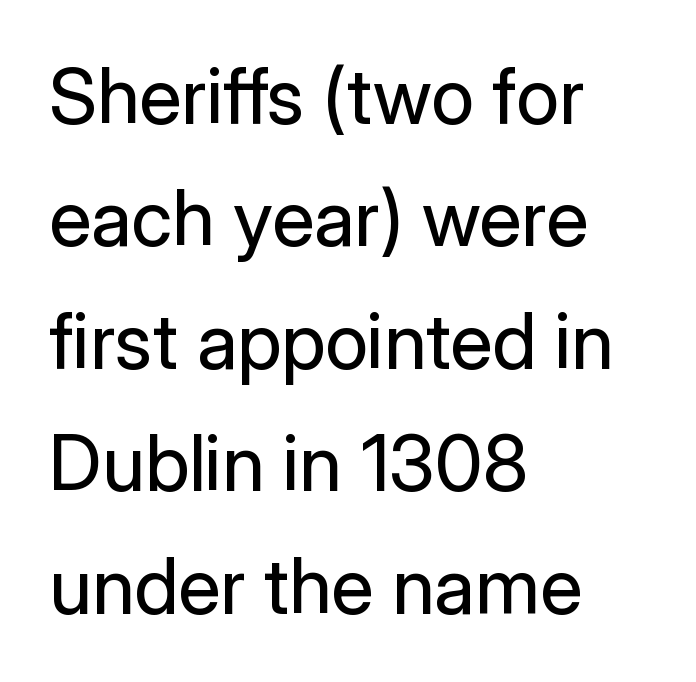
{"serif": "no", "italic": "no", "bold": "no", "weight": "regular", "width": "normal", "stroke_contrast": "low", "x_height": "medium", "monospaced": "no", "underline": "no", "align": "left", "line_spacing": "normal", "line_spacing_ratio": 1.59, "letter_spacing": "normal", "letter_spacing_em": 0.0, "glyph_px": 77}
